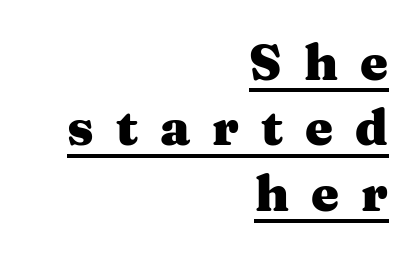
{"serif": "yes", "italic": "no", "bold": "yes", "weight": "heavy", "width": "wide", "stroke_contrast": "medium", "x_height": "medium", "monospaced": "no", "underline": "yes", "align": "right", "line_spacing": "normal", "line_spacing_ratio": 1.31, "letter_spacing": "wide", "letter_spacing_em": 0.44, "glyph_px": 50}
